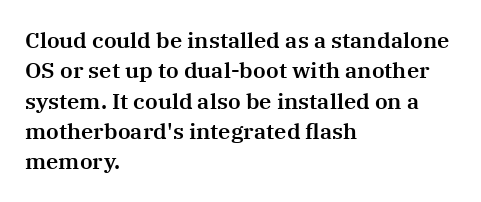
Descenders are the only things crossing below the line. The paragraph has a hard left edge and a soft right edge. Nothing unusual about the tracking: characters are spaced as the font intends. Vertically, the passage feels balanced, rows spaced as you'd expect. If you drew a line through each stem, it would be perfectly vertical.
